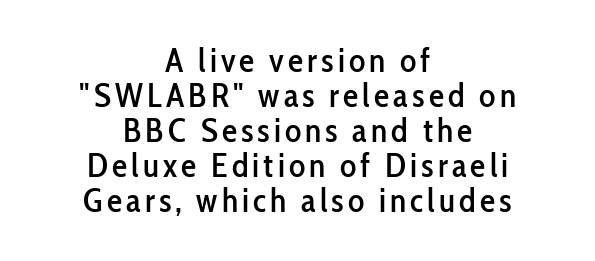
Q: Is the text italic (slanted)? A: No, it is upright.
Q: Is the typeface a serif or a sans-serif typeface? A: Sans-serif.
Q: Is the text underlined? A: No.
Q: How is the paragraph aligned? A: Centered.
Q: Is the spacing between lines tight, normal or loose? A: Tight.
Q: Width (condensed, normal, or wide)? A: Condensed.
Q: Stroke contrast? A: Low.
Q: x-height? A: Medium.
Q: Monospaced? A: No.
